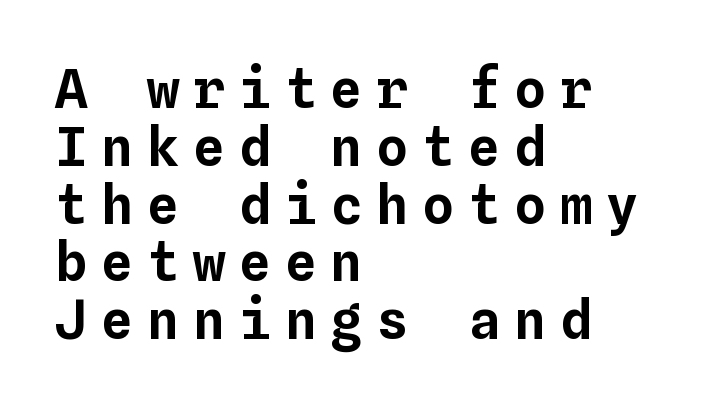
Q: Is the text italic (slanted)? A: No, it is upright.
Q: Is the text underlined? A: No.
Q: How is the paragraph aligned? A: Left-aligned.
Q: Is the spacing between letters normal or unusually wide? A: Unusually wide.
Q: Is the spacing between lines tight, normal or loose? A: Tight.
Q: Width (condensed, normal, or wide)? A: Normal.
Q: Stroke contrast? A: Low.
Q: x-height? A: Medium.
Q: Monospaced? A: Yes.
